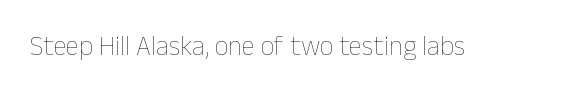
{"italic": "no", "bold": "no", "underline": "no", "letter_spacing": "normal", "letter_spacing_em": 0.0, "glyph_px": 27}
